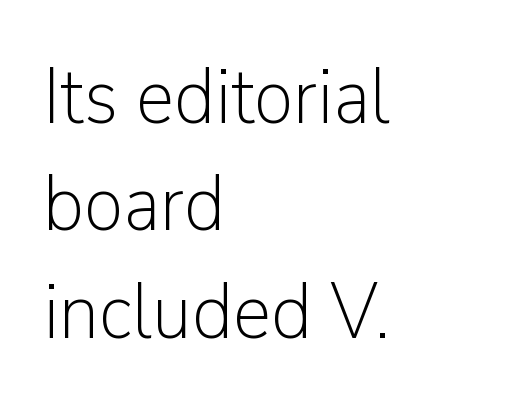
{"serif": "no", "italic": "no", "bold": "no", "weight": "light", "width": "normal", "stroke_contrast": "low", "x_height": "medium", "monospaced": "no", "underline": "no", "align": "left", "line_spacing": "normal", "line_spacing_ratio": 1.36, "letter_spacing": "normal", "letter_spacing_em": 0.0, "glyph_px": 79}
